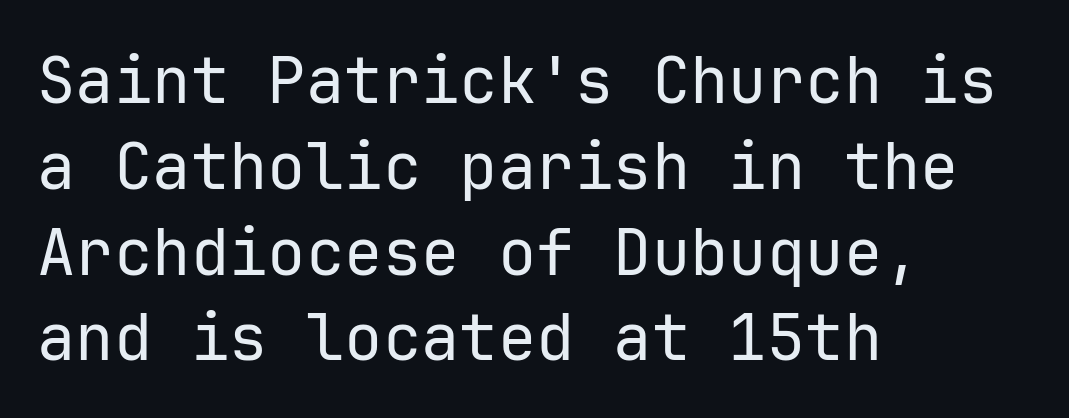
The image shows 64 px regular-weight sans-serif type, upright, monospaced; set left-aligned, normal line spacing (1.34x), normal letter spacing, not underlined; low stroke contrast and a medium x-height.
